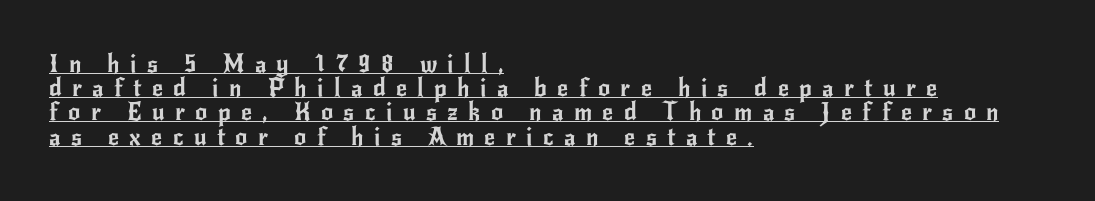
Caption: multi-line text, flush left, ragged right. Rendered with straight, roman letterforms. Someone cranked the tracking dial way up on this one. The typesetter has applied underlining to the passage shown. Horizontal bands of white between lines are thin slivers.
